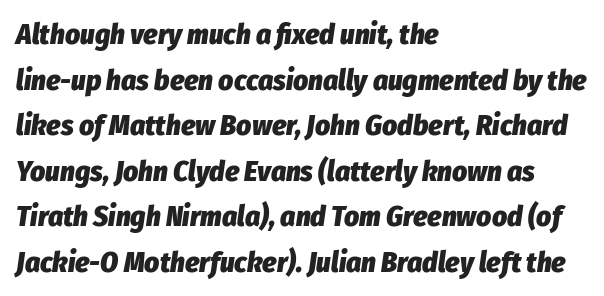
The letters are bold, with thick, heavy strokes. Teacher's note: observe the even left margin — that is flush-left alignment. It's the slanting kind of type. The horizontal fit of the characters is conventional and even. Vertically, the passage feels balanced, rows spaced as you'd expect.
